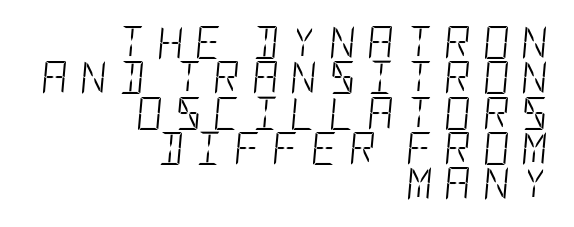
Italic: yes, the glyphs are oblique. Heft: none added — not bold. These lines stack with their right ends in a neat column. Tightly led — the rows are bunched. Display-style spreading of the glyphs; the letterfit is very open.
